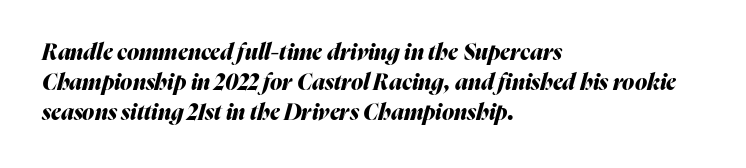
Q: Is the text bold? A: Yes.
Q: Is the text italic (slanted)? A: Yes, it leans right by about 16 degrees.
Q: Is the text underlined? A: No.
Q: How is the paragraph aligned? A: Left-aligned.
Q: Is the spacing between letters normal or unusually wide? A: Normal.
Q: Is the spacing between lines tight, normal or loose? A: Normal.
